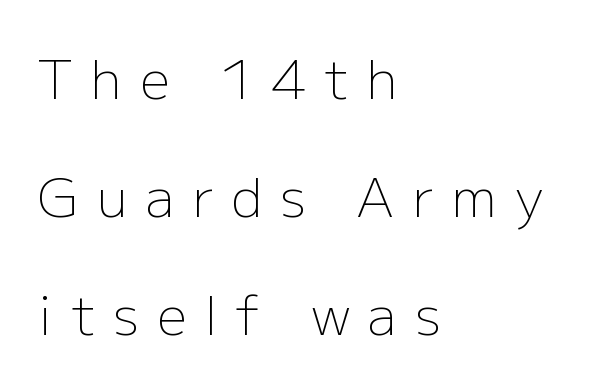
{"serif": "no", "italic": "no", "bold": "no", "weight": "light", "width": "normal", "stroke_contrast": "low", "x_height": "medium", "monospaced": "no", "underline": "no", "align": "left", "line_spacing": "loose", "line_spacing_ratio": 2.23, "letter_spacing": "wide", "letter_spacing_em": 0.34, "glyph_px": 53}
